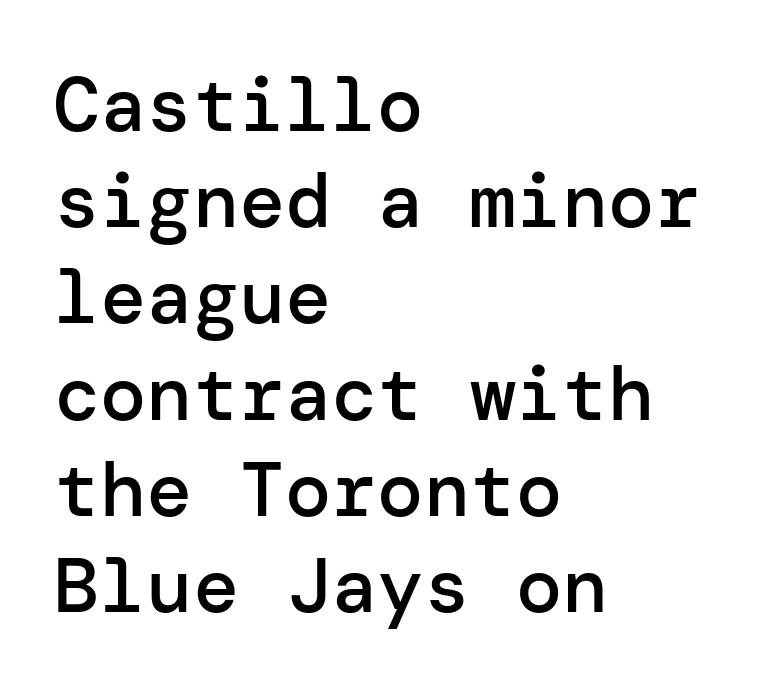
Q: Is the text bold? A: Semi-bold.
Q: Is the text italic (slanted)? A: No, it is upright.
Q: Is the typeface a serif or a sans-serif typeface? A: Sans-serif.
Q: Is the text underlined? A: No.
Q: How is the paragraph aligned? A: Left-aligned.
Q: Is the spacing between letters normal or unusually wide? A: Normal.
Q: Is the spacing between lines tight, normal or loose? A: Normal.
Q: Width (condensed, normal, or wide)? A: Normal.
Q: Stroke contrast? A: Low.
Q: x-height? A: Medium.
